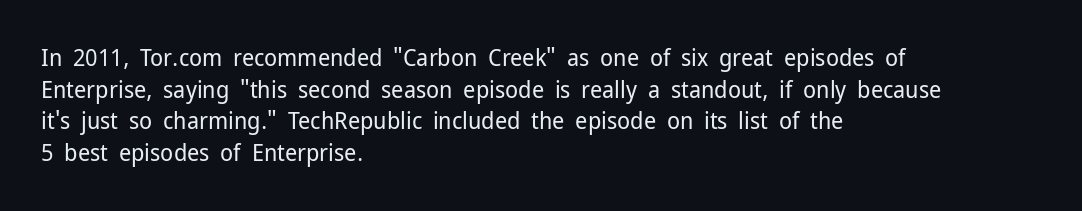
Leftover space on each line is placed entirely after the last word. The typesetting does not lean heavy: it is not bold. Honestly, the letter spacing is just normal — you wouldn't notice it. Underline: absent. If you drew a line through each stem, it would be perfectly vertical.
